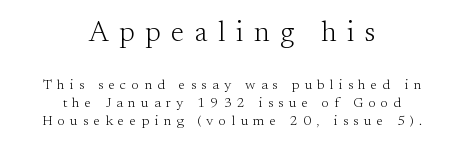
Think of a printed novel: that variable character pitch is what you see here. A typesetter would call this heavily tracked-out type. Stems here are at most as thick as an everyday book face. Reading down the block, each line starts at a different indent, mirrored at its end. Interline gaps are of average width in this sample.
